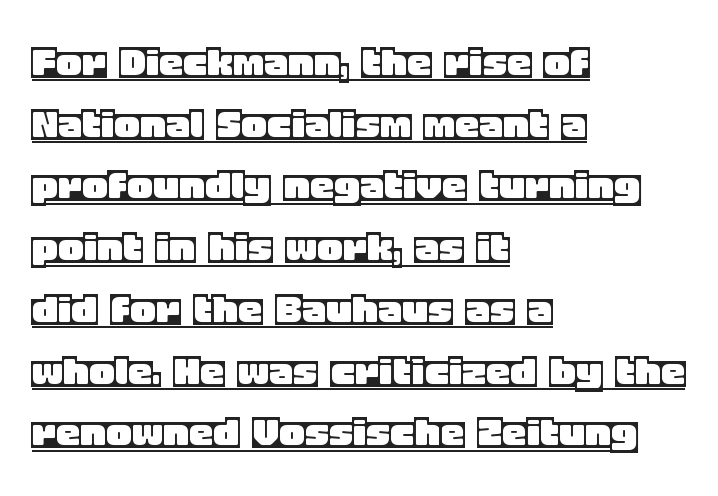
The face used here is proportionally spaced, like ordinary book or web type. Notice how a bar underscores the lettering throughout. Notice how the stems are strictly vertical — no italics here. The ragged edge is on the right, which tells us the setting is flush left.
